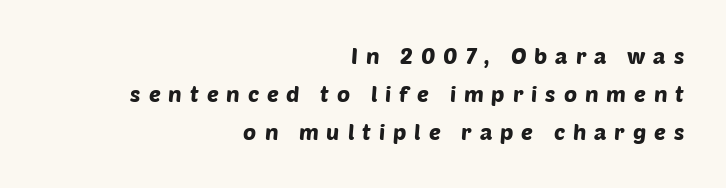
Q: Is the text underlined? A: No.
Q: How is the paragraph aligned? A: Right-aligned.
Q: Is the spacing between letters normal or unusually wide? A: Unusually wide.
